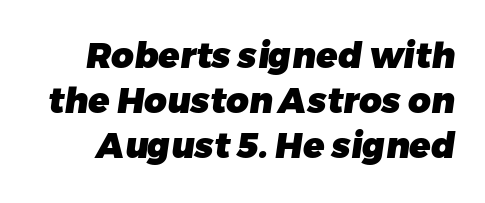
A bare baseline throughout the passage. Default kerning and tracking; the words read as compact shapes. A sans-serif font was chosen for this passage. Normally led — the rows are evenly, conventionally spaced. A dark, heavy texture on the line: the type is bold.
